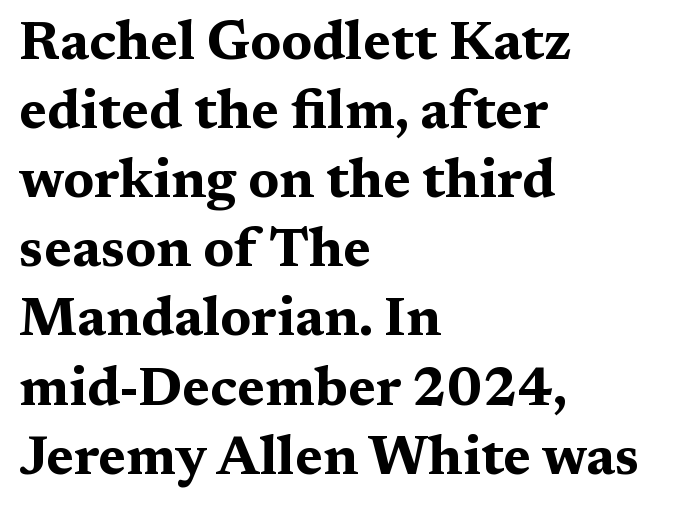
The image shows 54 px bold, wide serif type, upright; set left-aligned, normal line spacing (1.28x), normal letter spacing, not underlined; medium stroke contrast and a medium x-height.
